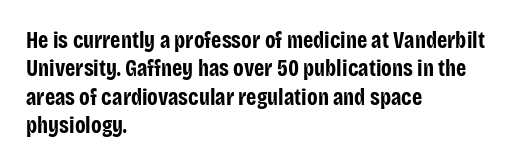
{"italic": "no", "bold": "yes", "underline": "no", "align": "left", "line_spacing_ratio": 1.23, "letter_spacing": "normal", "letter_spacing_em": 0.0, "glyph_px": 23}
